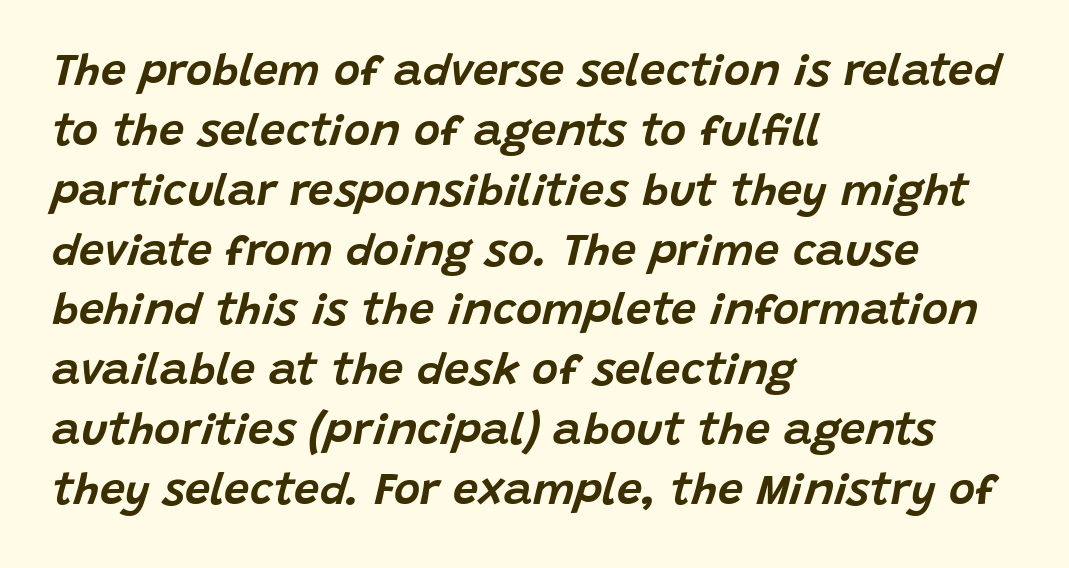
Q: Is the text italic (slanted)? A: Yes, it leans right by about 15 degrees.
Q: Is the text underlined? A: No.
Q: How is the paragraph aligned? A: Left-aligned.
Q: Is the spacing between letters normal or unusually wide? A: Normal.
Q: Is the spacing between lines tight, normal or loose? A: Normal.
Q: Width (condensed, normal, or wide)? A: Normal.
Q: Stroke contrast? A: Low.
Q: x-height? A: Large.
Q: Monospaced? A: No.
